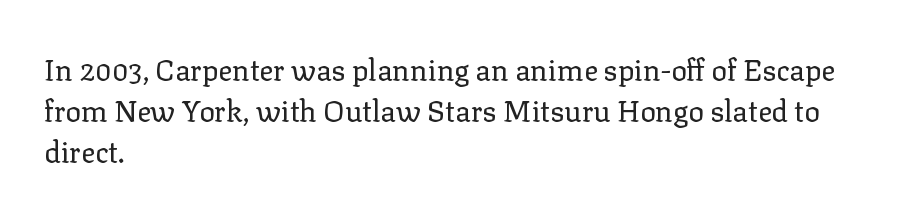
Clear beneath every line of the passage. The strokes carry an ordinary text weight at most. This is serif lettering, the kind often seen in printed books. Vertically, the passage feels balanced, rows spaced as you'd expect. The text block is weighted toward the left margin, trailing off unevenly rightward. Think of a printed novel: that variable character pitch is what you see here.
